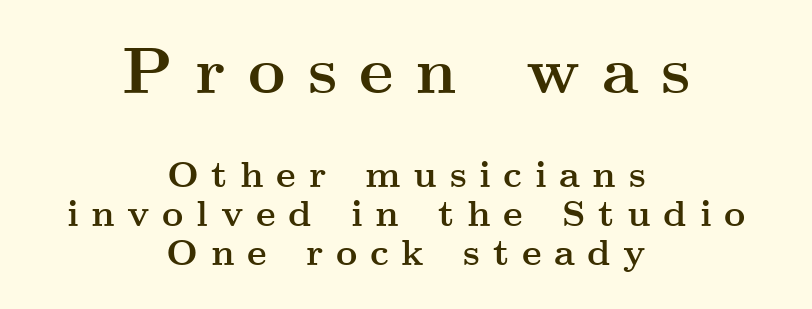
{"serif": "yes", "italic": "no", "bold": "yes", "weight": "semibold", "width": "wide", "stroke_contrast": "medium", "x_height": "small", "monospaced": "no", "underline": "no", "align": "center", "line_spacing": "tight", "line_spacing_ratio": 1.05, "letter_spacing": "wide", "letter_spacing_em": 0.34, "larger_block": "first", "size_ratio": 1.76, "glyph_px": 65}
